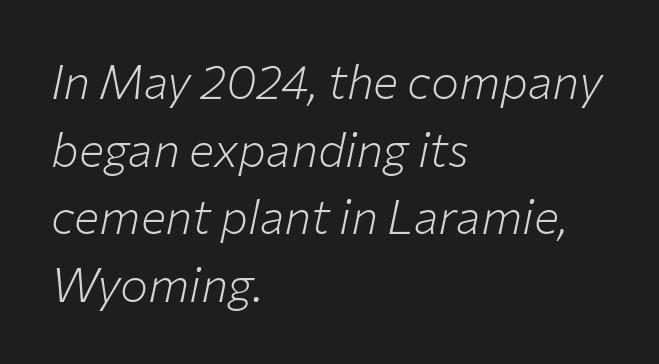
This block has exactly the height ordinary leading produces. The letters advance in unequal steps, a hallmark of proportional type. The passage is arranged the way most books set body copy — flush left. The zone under the glyphs is completely vacant. This sample uses plain, unmodified letter spacing.
